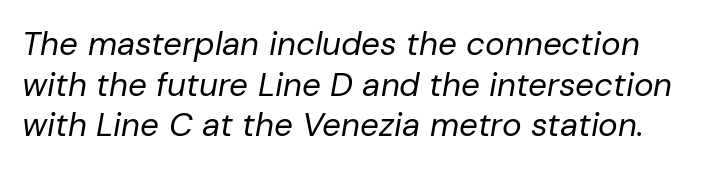
The image shows 33 px regular-weight type, italic (leaning right); set line spacing 1.23x, normal letter spacing, not underlined; low stroke contrast and a medium x-height.
